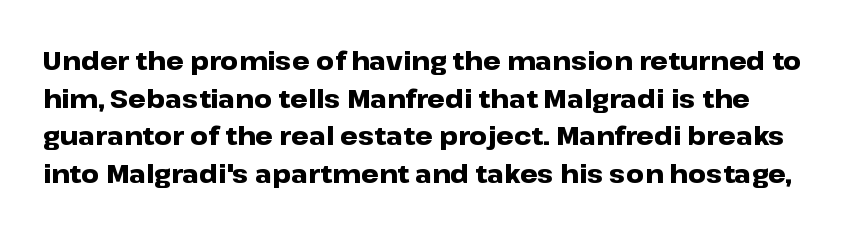
Q: Is the text bold? A: Yes.
Q: Is the text italic (slanted)? A: No, it is upright.
Q: Is the text underlined? A: No.
Q: Is the spacing between letters normal or unusually wide? A: Normal.
Q: Is the spacing between lines tight, normal or loose? A: Normal.
